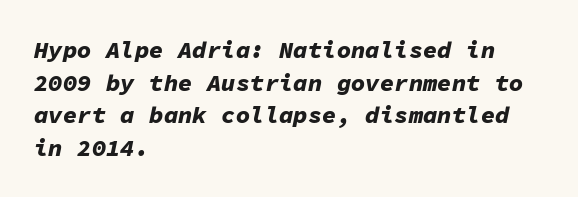
No extra tracking has been applied to these lines. Is the type slanted? Yes — the strokes lean at a clear angle. This is heavy type, rendered in bold. Notice how the passage keeps a crisp vertical edge on the left only. The gap between lines stays unmarked.
